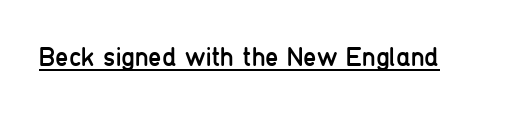
Q: Is the text bold? A: No.
Q: Is the text italic (slanted)? A: No, it is upright.
Q: Is the text underlined? A: Yes.
Q: Is the spacing between letters normal or unusually wide? A: Normal.
